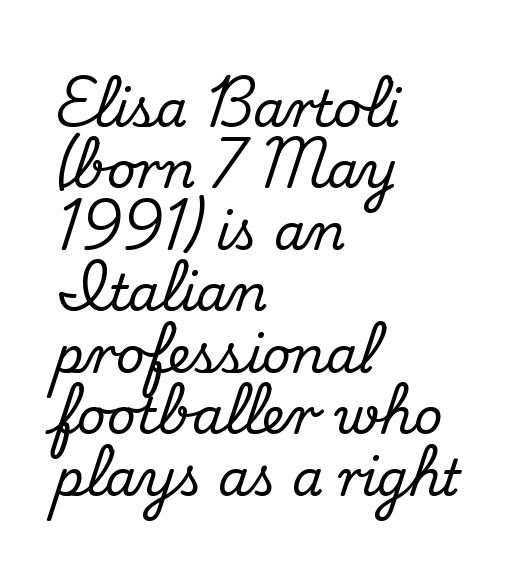
{"serif": "yes", "width": "normal", "stroke_contrast": "medium", "x_height": "small", "monospaced": "no", "underline": "no", "align": "left", "line_spacing_ratio": 1.23, "letter_spacing": "normal", "letter_spacing_em": 0.0, "glyph_px": 50}
